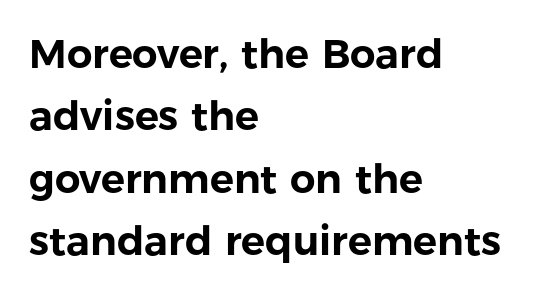
Q: Is the text italic (slanted)? A: No, it is upright.
Q: Is the typeface a serif or a sans-serif typeface? A: Sans-serif.
Q: Is the text underlined? A: No.
Q: How is the paragraph aligned? A: Left-aligned.
Q: Is the spacing between letters normal or unusually wide? A: Normal.
Q: Is the spacing between lines tight, normal or loose? A: Normal.
Q: Width (condensed, normal, or wide)? A: Normal.
Q: Stroke contrast? A: Low.
Q: x-height? A: Medium.
Q: Monospaced? A: No.
